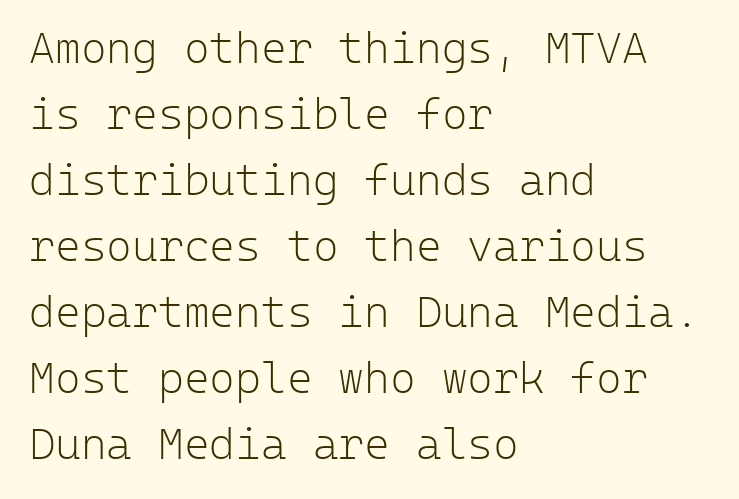
The image shows 44 px light sans-serif type, upright, monospaced; set left-aligned, normal line spacing (1.5x), normal letter spacing, not underlined; low stroke contrast and a medium x-height.
